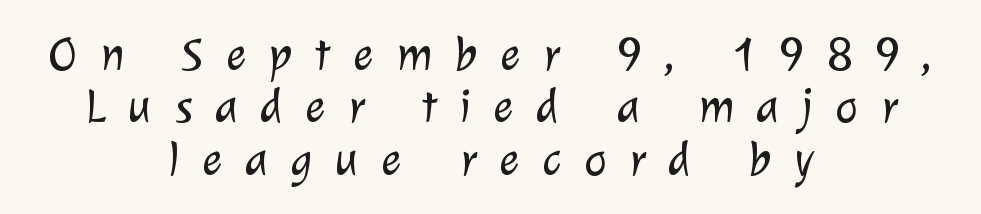
A typesetter would call this leading minimal, almost set solid. The whitespace from short lines is split evenly between both sides. Each stroke keeps to a modest, everyday thickness or less. To sum up the face: it is a sans, with no serifs.
